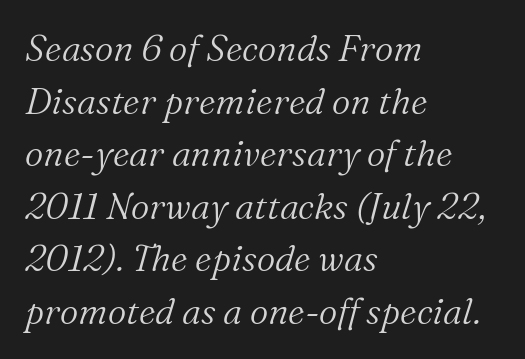
The image shows 36 px light serif type, italic (leaning right); set left-aligned, normal line spacing (1.46x), normal letter spacing, not underlined; medium stroke contrast and a medium x-height.
